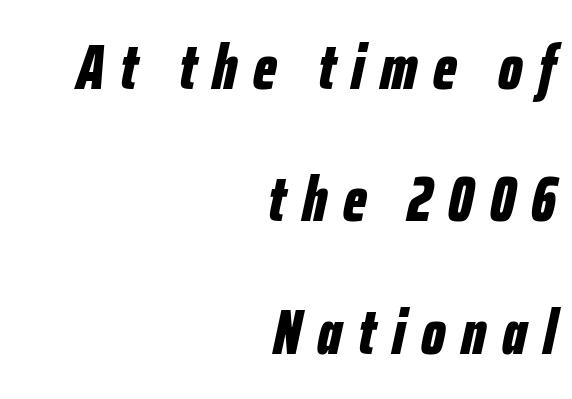
{"italic": "yes", "lean": "right", "slant_degrees": 12, "bold": "yes", "weight": "bold", "width": "condensed", "stroke_contrast": "low", "x_height": "medium", "monospaced": "no", "underline": "no", "align": "right", "line_spacing": "loose", "line_spacing_ratio": 2.07, "letter_spacing": "wide", "letter_spacing_em": 0.25, "glyph_px": 64}
